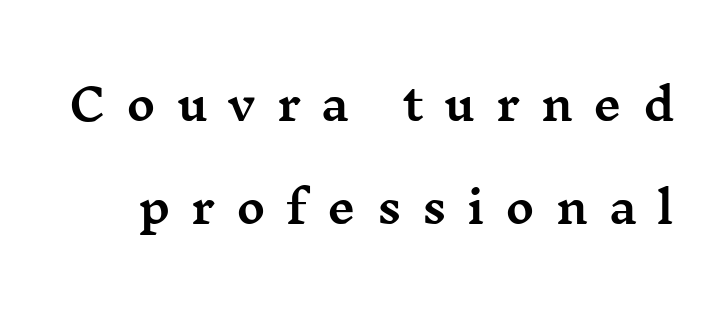
The letterforms stand isolated, each surrounded by extra space. Check the space under the baseline: it is left empty. When letters stand straight like this, we call the style roman or upright. The rendering uses a large line-height, opening up the rows.
